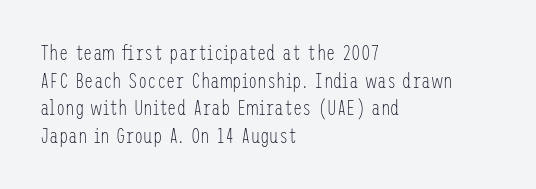
{"italic": "no", "bold": "no", "underline": "no", "align": "left", "line_spacing": "normal", "line_spacing_ratio": 1.32, "letter_spacing": "normal", "letter_spacing_em": 0.0, "glyph_px": 21}
